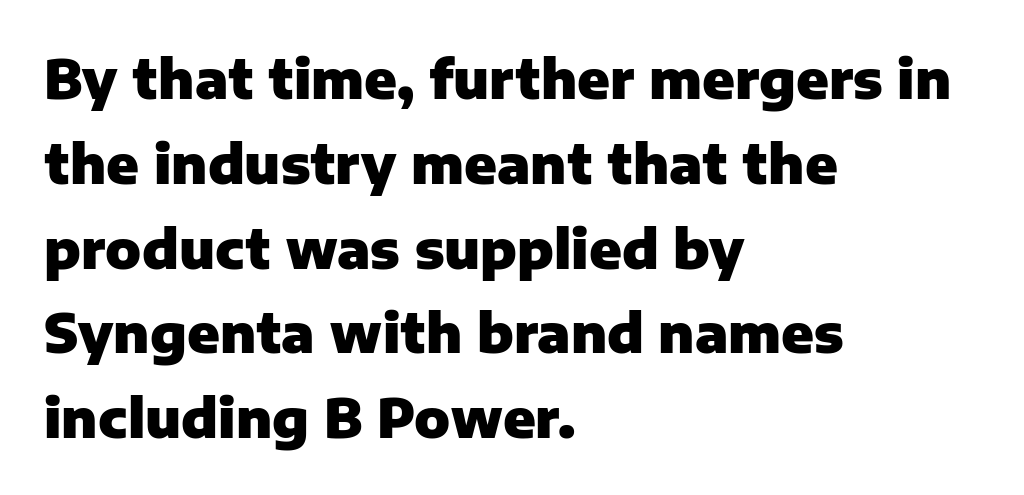
The image shows 53 px heavy sans-serif type, upright; set left-aligned, normal line spacing (1.6x), normal letter spacing, not underlined; low stroke contrast and a medium x-height.
